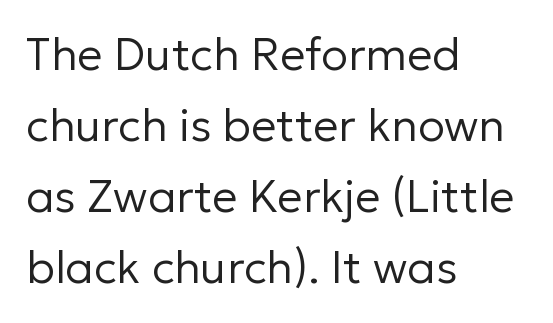
The image shows 45 px regular-weight sans-serif type, upright; set left-aligned, normal line spacing (1.58x), normal letter spacing, not underlined; low stroke contrast and a medium x-height.
